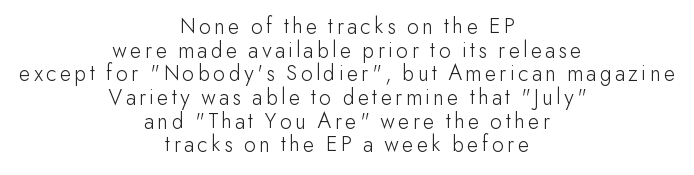
The face looks like a standard text weight, possibly lighter. Short and long lines alike share a common midpoint. Words float on clear page, feet unadorned. Is there any slant? The stems are plumb.
